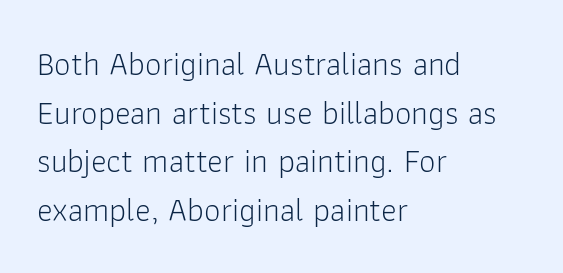
Q: Is the text bold? A: No.
Q: Is the text italic (slanted)? A: No, it is upright.
Q: Is the typeface a serif or a sans-serif typeface? A: Sans-serif.
Q: Is the text underlined? A: No.
Q: How is the paragraph aligned? A: Left-aligned.
Q: Is the spacing between letters normal or unusually wide? A: Normal.
Q: Is the spacing between lines tight, normal or loose? A: Normal.
Q: Width (condensed, normal, or wide)? A: Normal.
Q: Stroke contrast? A: Low.
Q: x-height? A: Medium.
Q: Monospaced? A: No.
